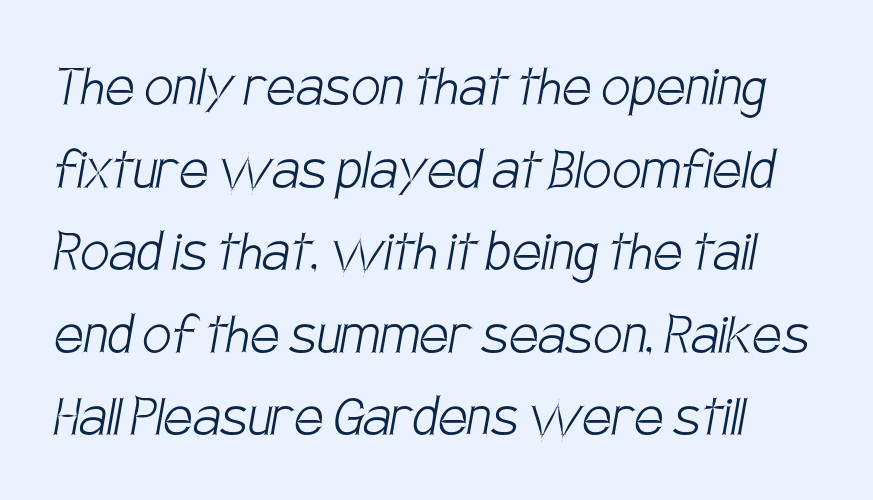
Q: Is the text bold? A: No.
Q: Is the typeface a serif or a sans-serif typeface? A: Sans-serif.
Q: Is the text underlined? A: No.
Q: How is the paragraph aligned? A: Left-aligned.
Q: Is the spacing between letters normal or unusually wide? A: Normal.
Q: Is the spacing between lines tight, normal or loose? A: Normal.
Q: Width (condensed, normal, or wide)? A: Condensed.
Q: Stroke contrast? A: Low.
Q: x-height? A: Large.
Q: Monospaced? A: No.
